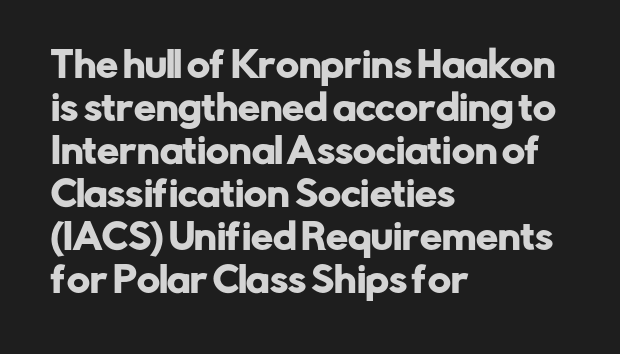
The passage shown is not underscored anywhere. Letter spacing: default. This rendering employs a face without finishing strokes, i.e., a sans-serif. Casual observation: everything's shoved over to the left. Every character sits straight up, as roman type does. Spacing verdict: proportional, widths tailored to each character.
